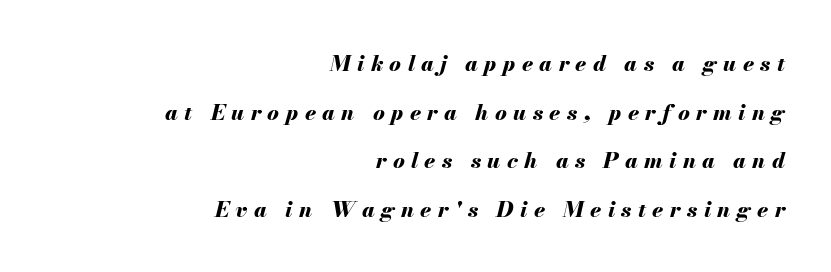
{"italic": "yes", "lean": "right", "slant_degrees": 13, "bold": "yes", "underline": "no", "align": "right", "line_spacing": "loose", "line_spacing_ratio": 2.21, "letter_spacing": "wide", "letter_spacing_em": 0.29, "glyph_px": 22}
